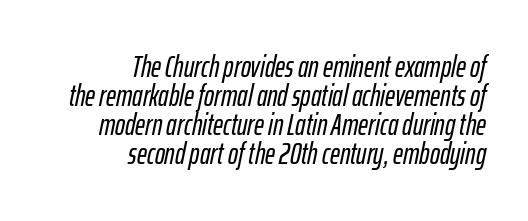
{"italic": "yes", "lean": "right", "slant_degrees": 12, "width": "condensed", "stroke_contrast": "low", "x_height": "medium", "monospaced": "no", "underline": "no", "align": "right", "line_spacing": "tight", "line_spacing_ratio": 0.97, "letter_spacing": "normal", "letter_spacing_em": 0.0, "glyph_px": 30}
